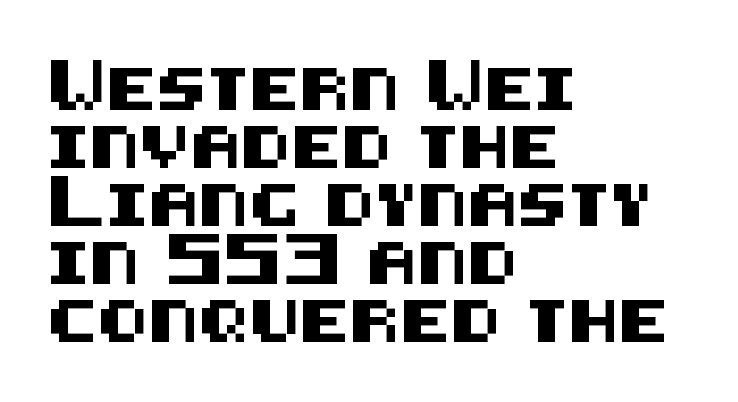
{"serif": "no", "italic": "no", "width": "normal", "stroke_contrast": "medium", "x_height": "large", "underline": "no", "align": "left", "line_spacing": "normal", "line_spacing_ratio": 1.38, "letter_spacing": "normal", "letter_spacing_em": 0.0, "glyph_px": 42}
